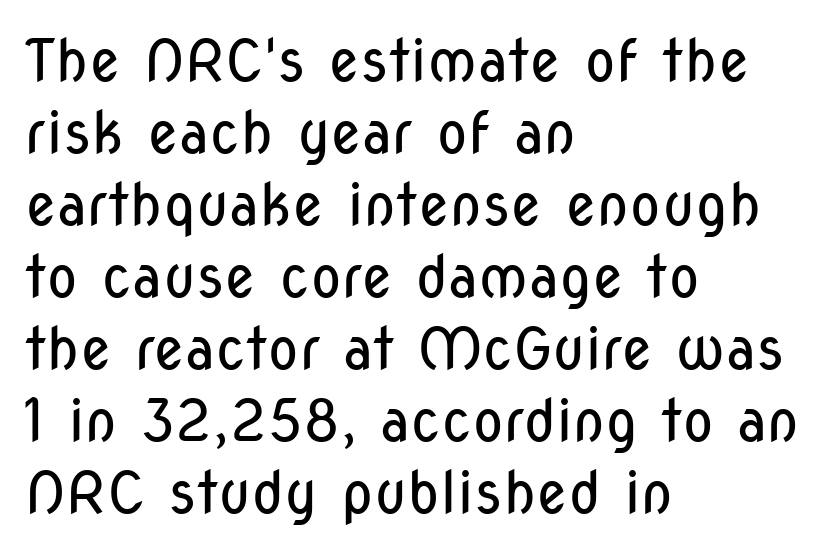
Only glyphs here, with clear space below each row. Here the designer chose a conventional face with non-uniform glyph widths. No chunkiness to these letters — they're not bold. Is there any slant? The stems are plumb.
